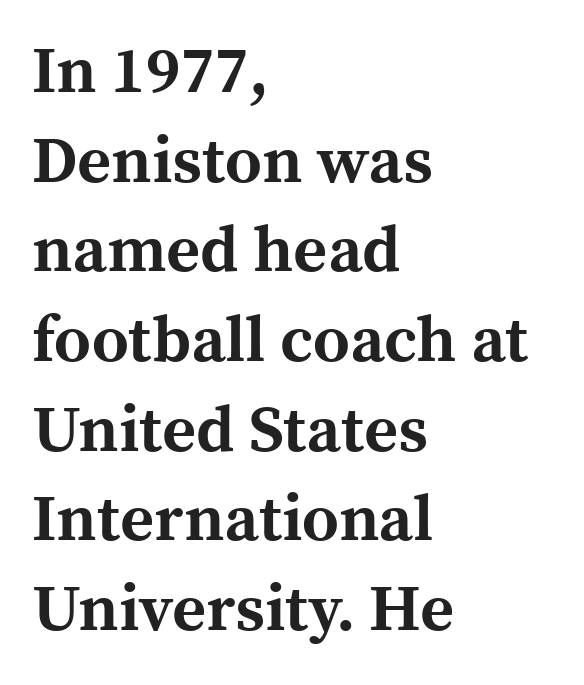
Q: Is the text bold? A: Yes.
Q: Is the text italic (slanted)? A: No, it is upright.
Q: Is the typeface a serif or a sans-serif typeface? A: Serif.
Q: Is the text underlined? A: No.
Q: How is the paragraph aligned? A: Left-aligned.
Q: Is the spacing between letters normal or unusually wide? A: Normal.
Q: Is the spacing between lines tight, normal or loose? A: Normal.
Q: Width (condensed, normal, or wide)? A: Normal.
Q: x-height? A: Medium.
Q: Monospaced? A: No.
